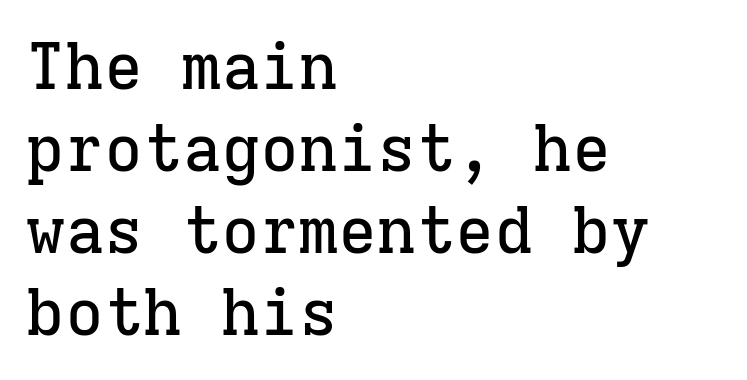
{"serif": "yes", "italic": "no", "width": "normal", "stroke_contrast": "low", "x_height": "medium", "monospaced": "yes", "underline": "no", "align": "left", "line_spacing": "normal", "line_spacing_ratio": 1.26, "letter_spacing": "normal", "letter_spacing_em": 0.0, "glyph_px": 65}
